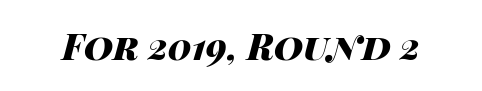
{"italic": "yes", "lean": "right", "slant_degrees": 14, "bold": "yes", "weight": "heavy", "width": "wide", "stroke_contrast": "high", "x_height": "large", "monospaced": "no", "underline": "no", "letter_spacing": "normal", "letter_spacing_em": 0.0, "glyph_px": 36}
